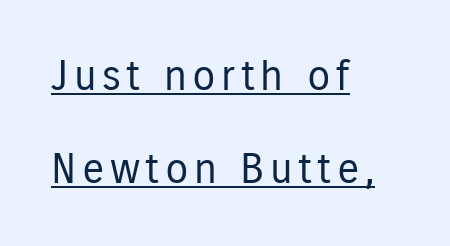
Q: Is the text bold? A: No.
Q: Is the text italic (slanted)? A: No, it is upright.
Q: Is the typeface a serif or a sans-serif typeface? A: Sans-serif.
Q: Is the text underlined? A: Yes.
Q: How is the paragraph aligned? A: Left-aligned.
Q: Is the spacing between lines tight, normal or loose? A: Loose.
Q: Width (condensed, normal, or wide)? A: Condensed.
Q: Stroke contrast? A: Low.
Q: x-height? A: Medium.
Q: Monospaced? A: No.
